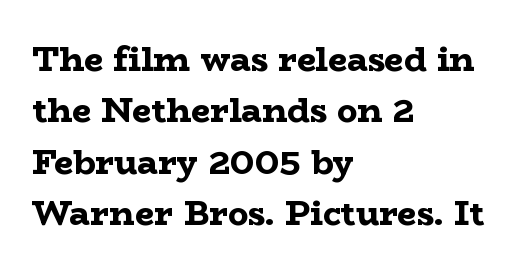
{"serif": "yes", "italic": "no", "bold": "yes", "weight": "bold", "width": "wide", "stroke_contrast": "low", "x_height": "medium", "monospaced": "no", "underline": "no", "align": "left", "line_spacing": "normal", "line_spacing_ratio": 1.51, "letter_spacing": "normal", "letter_spacing_em": 0.0, "glyph_px": 34}
